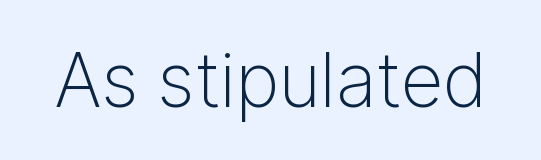
{"serif": "no", "italic": "no", "bold": "no", "weight": "light", "width": "normal", "stroke_contrast": "low", "x_height": "medium", "monospaced": "no", "underline": "no", "letter_spacing": "normal", "letter_spacing_em": 0.0, "glyph_px": 75}
